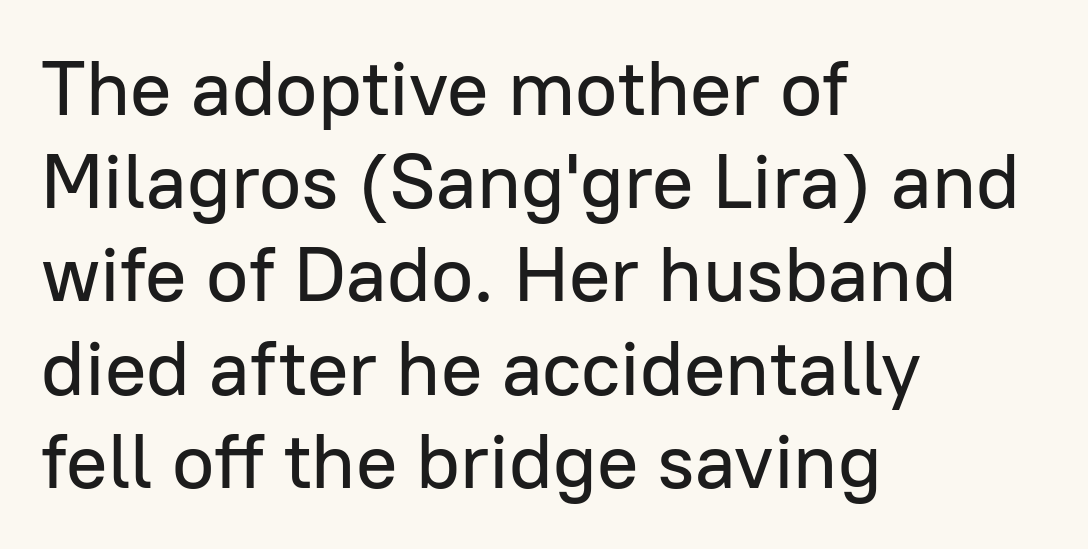
{"serif": "no", "italic": "no", "width": "normal", "stroke_contrast": "low", "x_height": "medium", "monospaced": "no", "underline": "no", "align": "left", "line_spacing_ratio": 1.21, "letter_spacing": "normal", "letter_spacing_em": 0.0, "glyph_px": 77}
